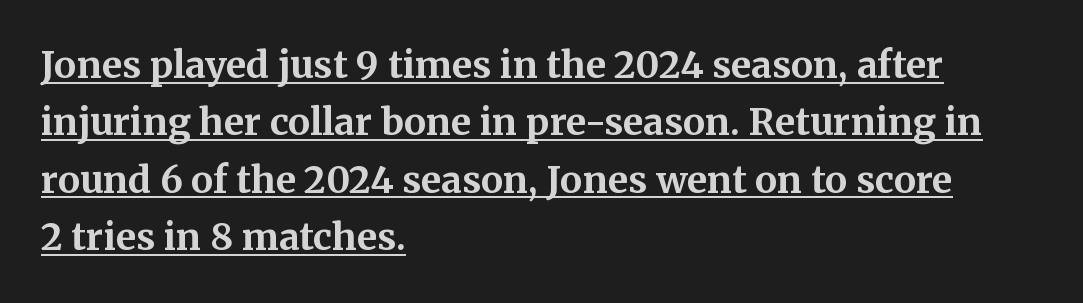
Varying glyph widths throughout — classic text-font behaviour. A roman cut, with each character standing at attention. All the whitespace from short lines collects on the right. The space between consecutive lines is moderate.
